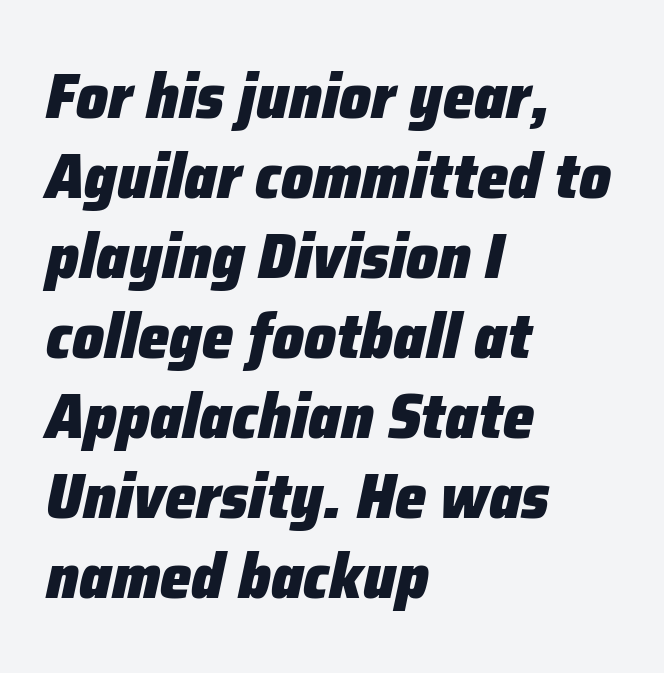
{"italic": "yes", "lean": "right", "slant_degrees": 12, "bold": "yes", "weight": "heavy", "width": "normal", "stroke_contrast": "low", "x_height": "medium", "monospaced": "no", "underline": "no", "align": "left", "line_spacing": "normal", "line_spacing_ratio": 1.27, "letter_spacing": "normal", "letter_spacing_em": 0.0, "glyph_px": 63}
